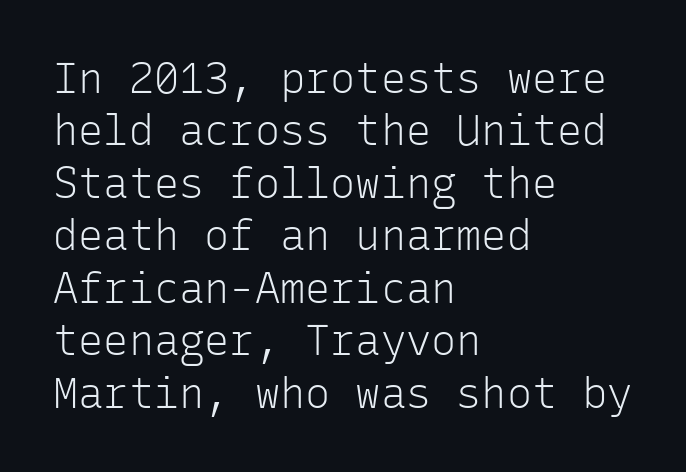
{"serif": "no", "italic": "no", "bold": "no", "weight": "light", "width": "normal", "stroke_contrast": "low", "x_height": "medium", "monospaced": "yes", "underline": "no", "align": "left", "line_spacing": "normal", "line_spacing_ratio": 1.25, "letter_spacing": "normal", "letter_spacing_em": 0.0, "glyph_px": 42}
